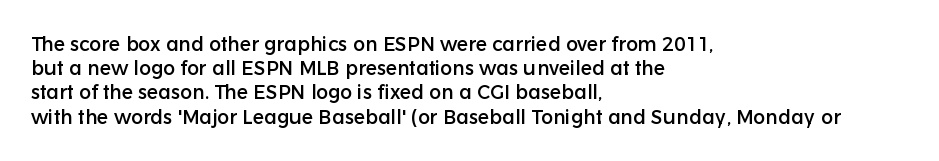
The image shows 20 px text type, upright; set left-aligned, line spacing 1.21x, normal letter spacing, not underlined.
